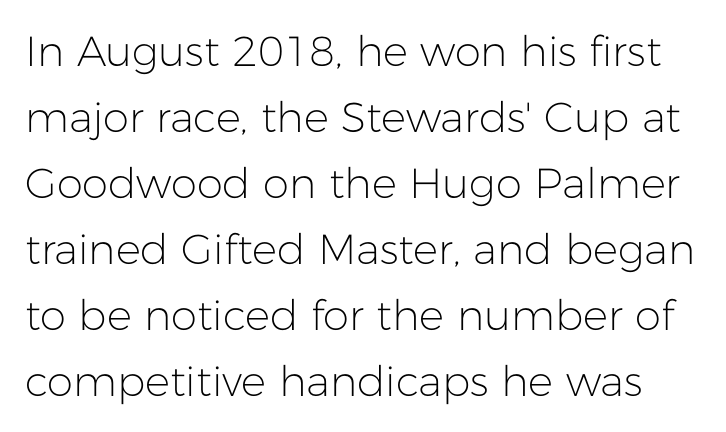
The image shows 42 px light sans-serif type, upright; set normal line spacing (1.57x), normal letter spacing, not underlined; low stroke contrast and a medium x-height.
